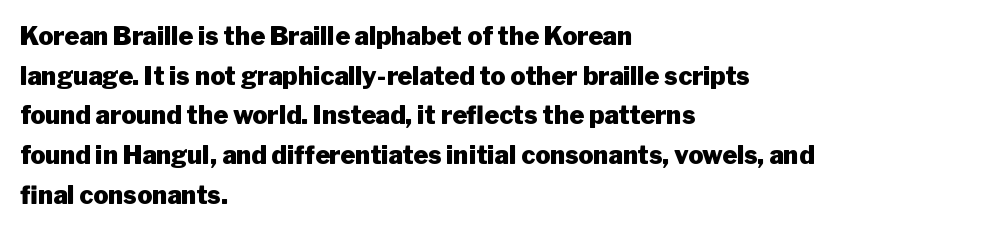
The image shows 25 px bold type, upright; set left-aligned, normal line spacing (1.59x), normal letter spacing, not underlined.
